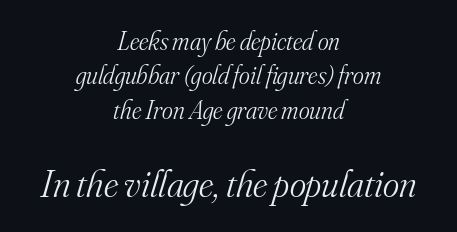
Compared with typical paragraphs, the rows here are spaced about the same. The lower block of text is set noticeably larger than the block above it. In terms of posture, this sample is oblique. You could call the tracking neutral — neither tight nor loose. Proportional: the letters do not fall into vertical columns.
